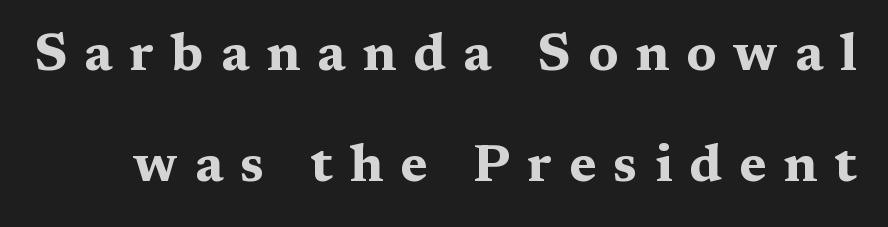
Q: Is the text bold? A: Yes.
Q: Is the text italic (slanted)? A: No, it is upright.
Q: Is the typeface a serif or a sans-serif typeface? A: Serif.
Q: Is the text underlined? A: No.
Q: Is the spacing between letters normal or unusually wide? A: Unusually wide.
Q: Is the spacing between lines tight, normal or loose? A: Loose.
Q: Width (condensed, normal, or wide)? A: Wide.
Q: Stroke contrast? A: Medium.
Q: x-height? A: Medium.
Q: Monospaced? A: No.
